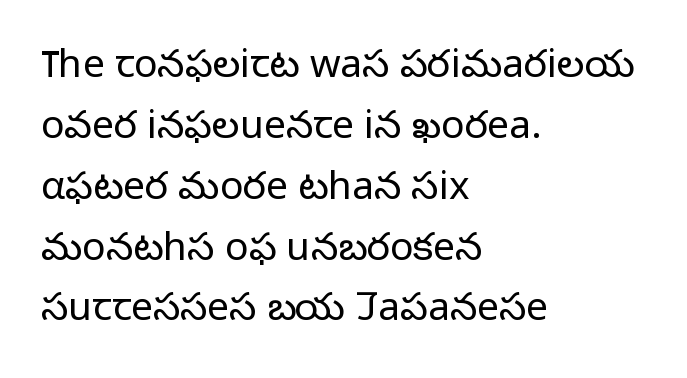
Font category for this specimen: sans-serif. Any mark beneath the type? The region is blank. Compared with a typical body face, this is equally light or lighter still. Each letter keeps its own natural width here, so spacing adapts to shape.
